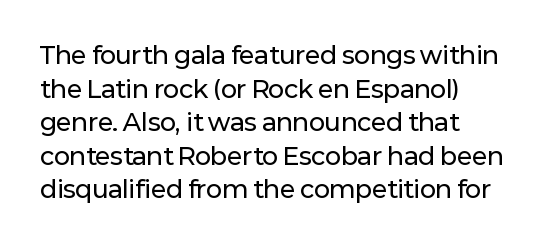
Leading matches the norm, producing a regular column. Every stem runs plumb, perpendicular to the baseline. Underline: absent. In CSS terms this would be text-align: left. Here the glyphs are tracked normally, forming tight word shapes.
